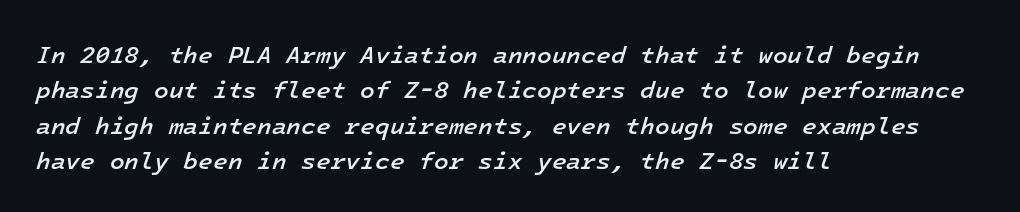
{"italic": "yes", "lean": "right", "slant_degrees": 16, "bold": "semi", "underline": "no", "align": "left", "line_spacing": "normal", "line_spacing_ratio": 1.47, "letter_spacing": "normal", "letter_spacing_em": 0.0, "glyph_px": 24}
